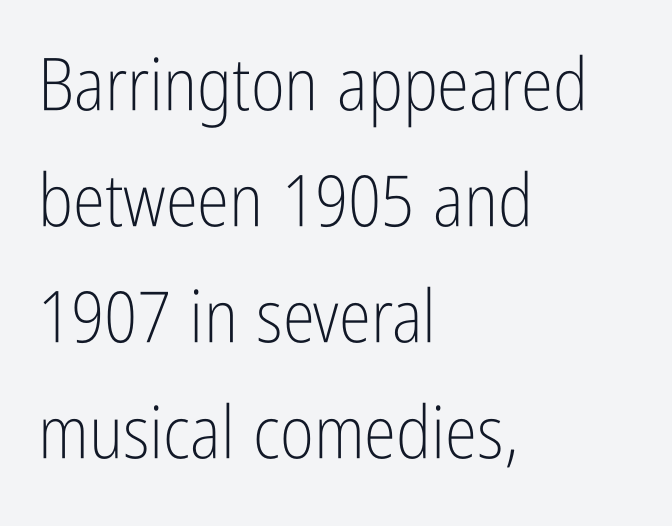
The image shows 73 px light, condensed sans-serif type, upright; set left-aligned, normal line spacing (1.59x), normal letter spacing, not underlined; low stroke contrast and a medium x-height.
